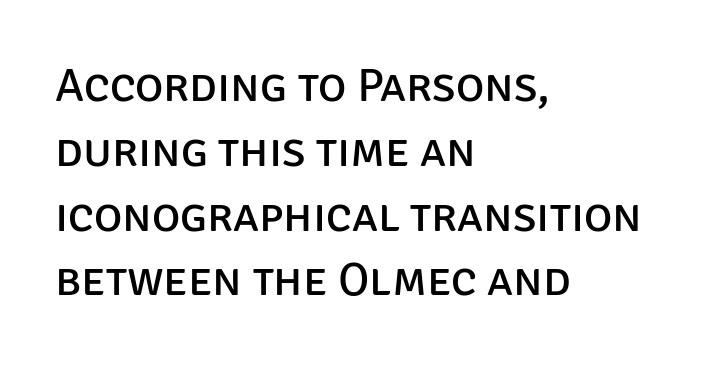
The image shows 48 px regular-weight sans-serif type, upright; set left-aligned, normal line spacing (1.35x), normal letter spacing, not underlined; low stroke contrast and a large x-height.
